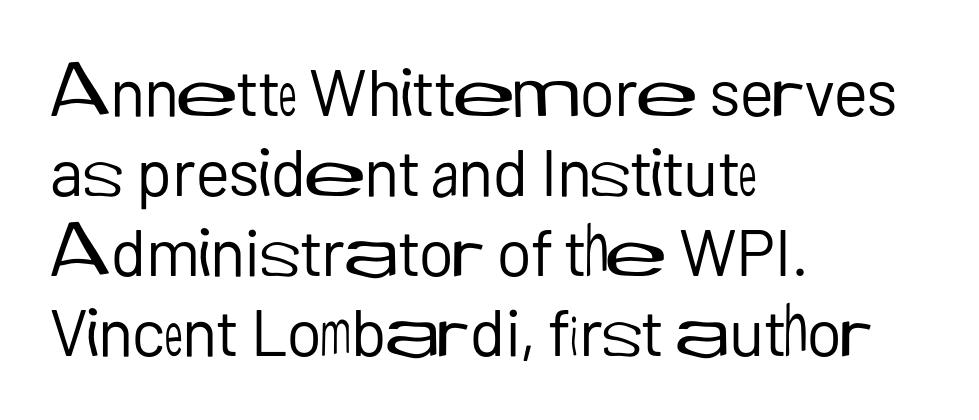
Q: Is the text bold? A: No.
Q: Is the text italic (slanted)? A: No, it is upright.
Q: Is the typeface a serif or a sans-serif typeface? A: Sans-serif.
Q: Is the text underlined? A: No.
Q: How is the paragraph aligned? A: Left-aligned.
Q: Is the spacing between letters normal or unusually wide? A: Normal.
Q: Width (condensed, normal, or wide)? A: Normal.
Q: Stroke contrast? A: Low.
Q: x-height? A: Medium.
Q: Monospaced? A: No.
